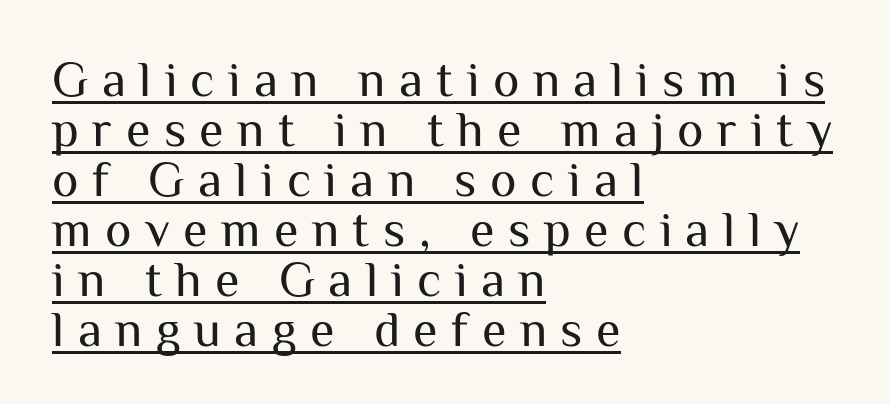
{"serif": "no", "italic": "no", "bold": "no", "weight": "regular", "width": "normal", "stroke_contrast": "medium", "x_height": "medium", "monospaced": "no", "underline": "yes", "align": "left", "line_spacing": "tight", "line_spacing_ratio": 1.0, "letter_spacing": "wide", "letter_spacing_em": 0.27, "glyph_px": 50}
